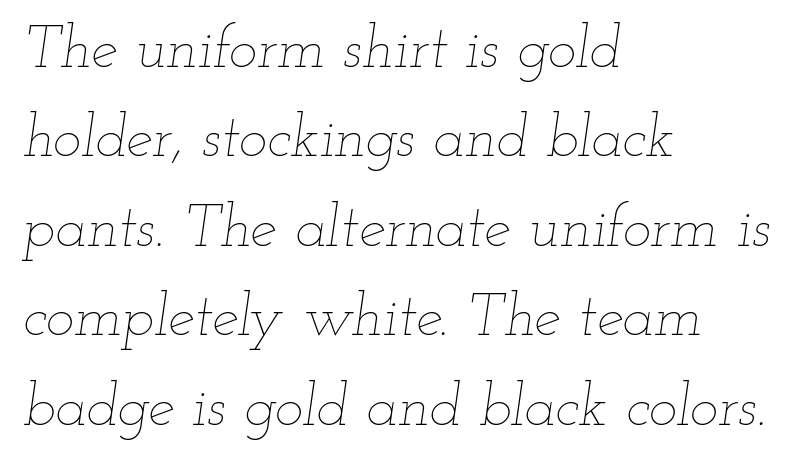
{"italic": "yes", "lean": "right", "slant_degrees": 12, "bold": "no", "weight": "thin", "width": "wide", "stroke_contrast": "low", "x_height": "small", "monospaced": "no", "underline": "no", "align": "left", "line_spacing": "normal", "line_spacing_ratio": 1.49, "letter_spacing": "normal", "letter_spacing_em": 0.0, "glyph_px": 60}
